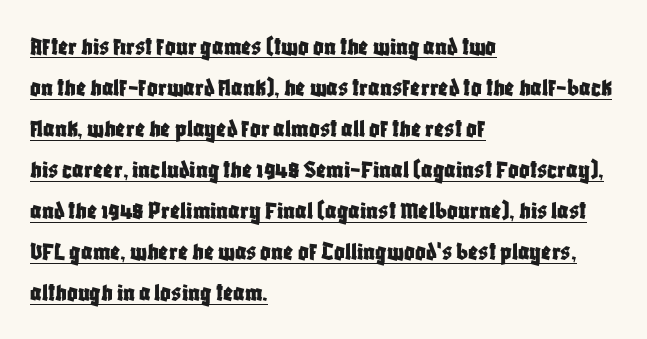
The specimen includes a rule beneath the text block's lines. The block of text has a typical density, with ordinary space between rows. The paragraph has a hard left edge and a soft right edge. Inter-character spacing is left at the font's built-in metrics.
